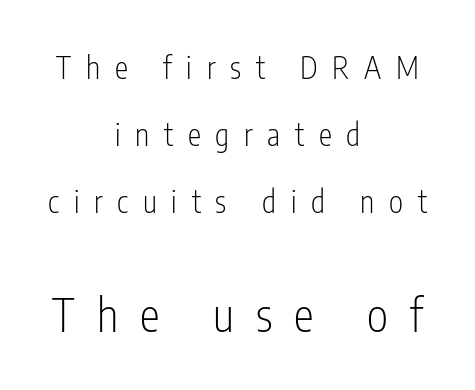
{"serif": "no", "italic": "no", "bold": "no", "weight": "light", "width": "condensed", "stroke_contrast": "low", "x_height": "medium", "monospaced": "no", "underline": "no", "align": "center", "line_spacing": "loose", "line_spacing_ratio": 2.23, "letter_spacing": "wide", "letter_spacing_em": 0.49, "larger_block": "second", "size_ratio": 1.5, "glyph_px": 45}
